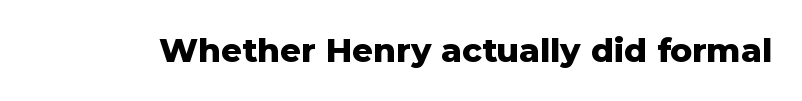
The image shows 33 px heavy sans-serif type, upright; set normal letter spacing, not underlined; low stroke contrast and a medium x-height.
